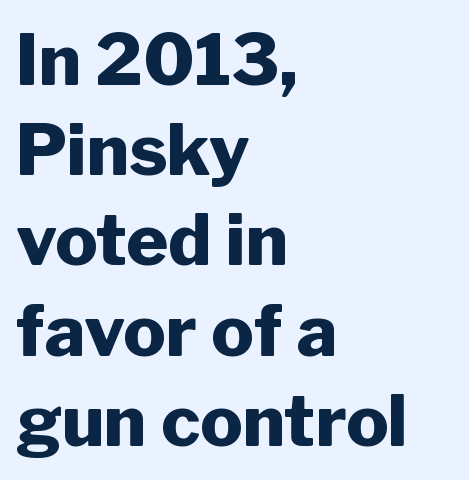
Q: Is the text bold? A: Yes.
Q: Is the text italic (slanted)? A: No, it is upright.
Q: Is the typeface a serif or a sans-serif typeface? A: Sans-serif.
Q: Is the text underlined? A: No.
Q: How is the paragraph aligned? A: Left-aligned.
Q: Is the spacing between letters normal or unusually wide? A: Normal.
Q: Is the spacing between lines tight, normal or loose? A: Normal.
Q: Width (condensed, normal, or wide)? A: Normal.
Q: Stroke contrast? A: Low.
Q: x-height? A: Medium.
Q: Monospaced? A: No.
